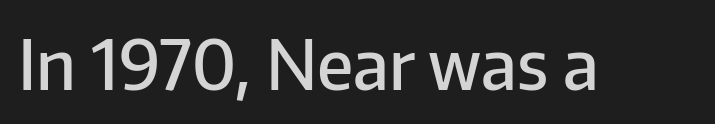
I'd describe the lettering as semibold — firm but not a full bold. Glyph-to-glyph distance matches everyday printed text. The characters display no serif detailing; their extremities are plain. Spacing verdict: proportional, widths tailored to each character. A bare baseline throughout the passage. Posture: upright roman.
